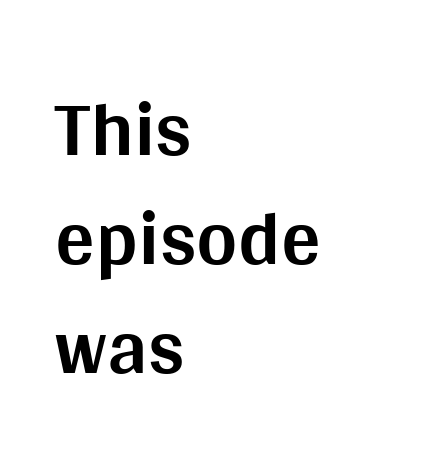
Q: Is the text bold? A: Yes.
Q: Is the text italic (slanted)? A: No, it is upright.
Q: Is the typeface a serif or a sans-serif typeface? A: Sans-serif.
Q: Is the text underlined? A: No.
Q: How is the paragraph aligned? A: Left-aligned.
Q: Is the spacing between letters normal or unusually wide? A: Normal.
Q: Is the spacing between lines tight, normal or loose? A: Normal.
Q: Width (condensed, normal, or wide)? A: Normal.
Q: Stroke contrast? A: Medium.
Q: x-height? A: Large.
Q: Monospaced? A: No.
